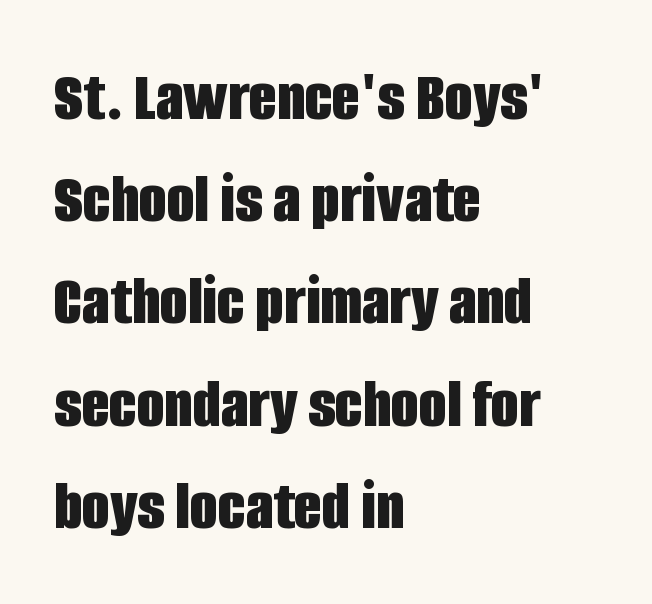
Line starts are locked; line ends wander. Note the varied advance widths — an 'i' is clearly narrower than an 'm'. Glyph-to-glyph distance matches everyday printed text. These words are printed bold, with thick strokes throughout. This block has exactly the height ordinary leading produces. A typesetter would label this face a sans.
